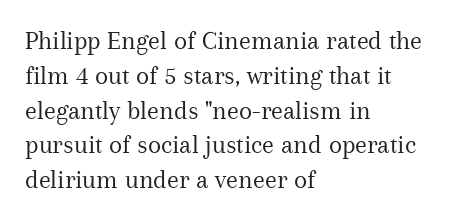
Q: Is the text bold? A: No.
Q: Is the text italic (slanted)? A: No, it is upright.
Q: Is the text underlined? A: No.
Q: How is the paragraph aligned? A: Left-aligned.
Q: Is the spacing between letters normal or unusually wide? A: Normal.
Q: Is the spacing between lines tight, normal or loose? A: Normal.
